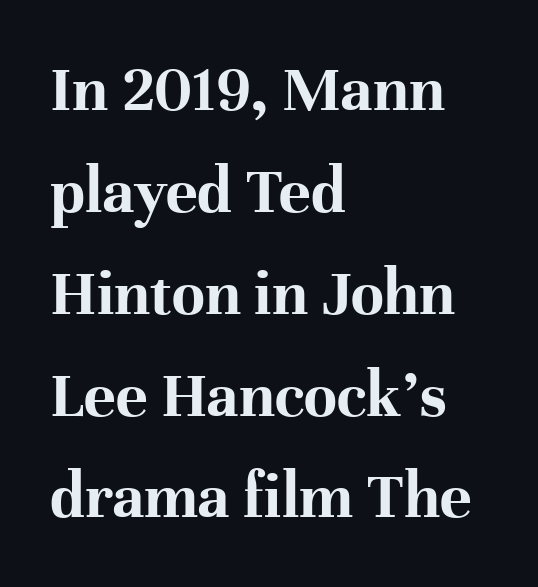
{"serif": "yes", "italic": "no", "bold": "yes", "weight": "bold", "width": "normal", "stroke_contrast": "high", "x_height": "medium", "monospaced": "no", "underline": "no", "align": "left", "line_spacing": "normal", "line_spacing_ratio": 1.52, "letter_spacing": "normal", "letter_spacing_em": 0.0, "glyph_px": 67}
